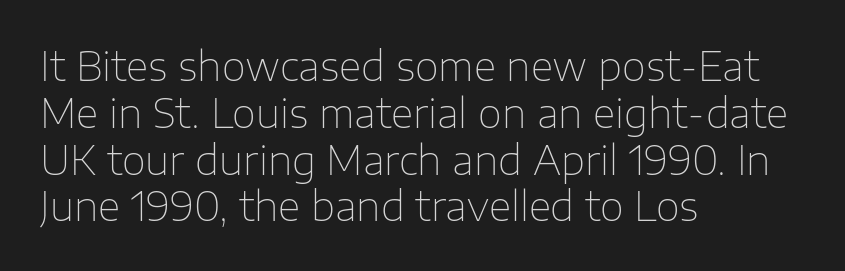
{"serif": "no", "italic": "no", "bold": "no", "weight": "thin", "width": "normal", "stroke_contrast": "low", "x_height": "medium", "monospaced": "no", "underline": "no", "align": "left", "line_spacing_ratio": 1.2, "letter_spacing": "normal", "letter_spacing_em": 0.0, "glyph_px": 39}
